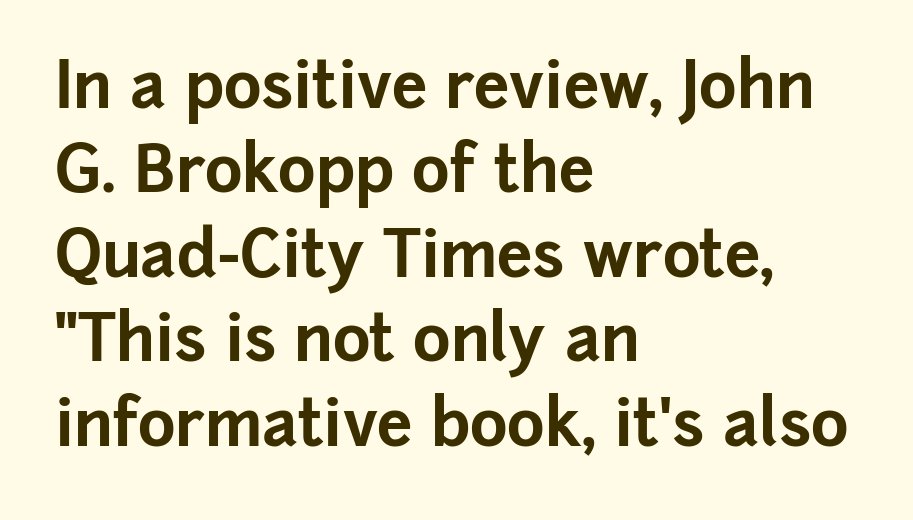
The image shows 64 px bold sans-serif type, upright; set left-aligned, normal line spacing (1.32x), normal letter spacing, not underlined; low stroke contrast and a medium x-height.
